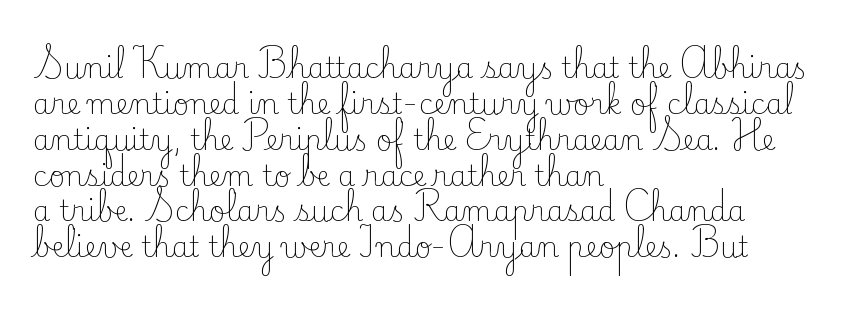
The image shows 28 px light serif type, upright; set left-aligned, normal line spacing (1.28x), normal letter spacing, not underlined; low stroke contrast and a small x-height.
